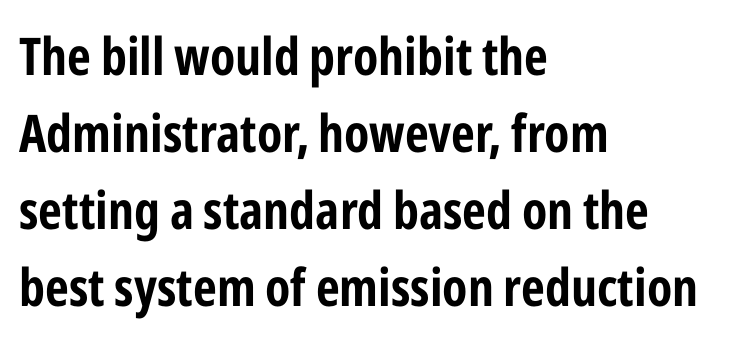
Q: Is the text italic (slanted)? A: No, it is upright.
Q: Is the typeface a serif or a sans-serif typeface? A: Sans-serif.
Q: Is the text underlined? A: No.
Q: How is the paragraph aligned? A: Left-aligned.
Q: Is the spacing between letters normal or unusually wide? A: Normal.
Q: Is the spacing between lines tight, normal or loose? A: Normal.
Q: Width (condensed, normal, or wide)? A: Condensed.
Q: Stroke contrast? A: Low.
Q: x-height? A: Medium.
Q: Monospaced? A: No.
